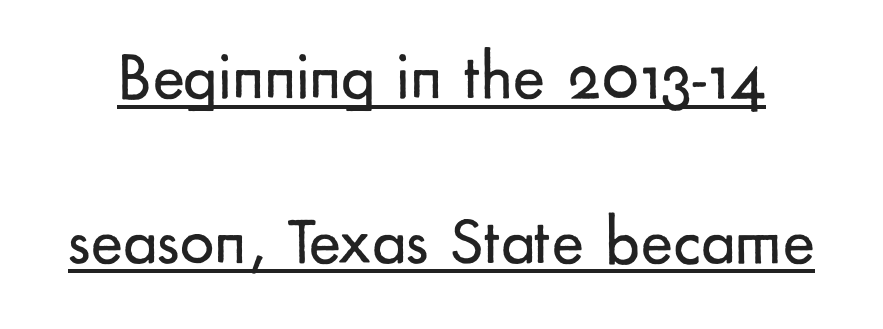
The image shows 68 px regular-weight sans-serif type, upright; set loose line spacing (2.42x), normal letter spacing, underlined; low stroke contrast and a small x-height.
